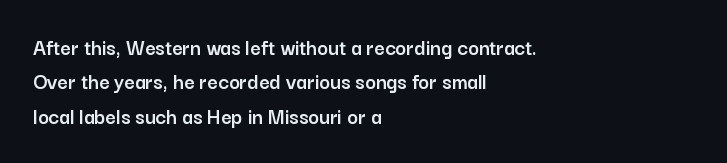
Q: Is the text italic (slanted)? A: No, it is upright.
Q: Is the text underlined? A: No.
Q: How is the paragraph aligned? A: Left-aligned.
Q: Is the spacing between letters normal or unusually wide? A: Normal.
Q: Is the spacing between lines tight, normal or loose? A: Normal.
